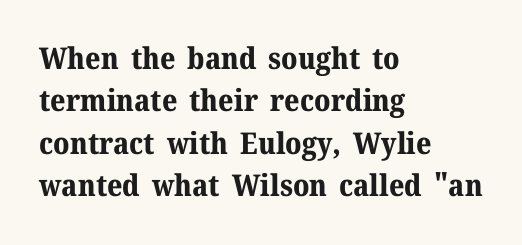
Q: Is the text bold? A: Yes.
Q: Is the text italic (slanted)? A: No, it is upright.
Q: Is the typeface a serif or a sans-serif typeface? A: Serif.
Q: Is the text underlined? A: No.
Q: How is the paragraph aligned? A: Left-aligned.
Q: Is the spacing between letters normal or unusually wide? A: Normal.
Q: Is the spacing between lines tight, normal or loose? A: Normal.
Q: Width (condensed, normal, or wide)? A: Normal.
Q: Stroke contrast? A: Medium.
Q: x-height? A: Medium.
Q: Monospaced? A: No.
